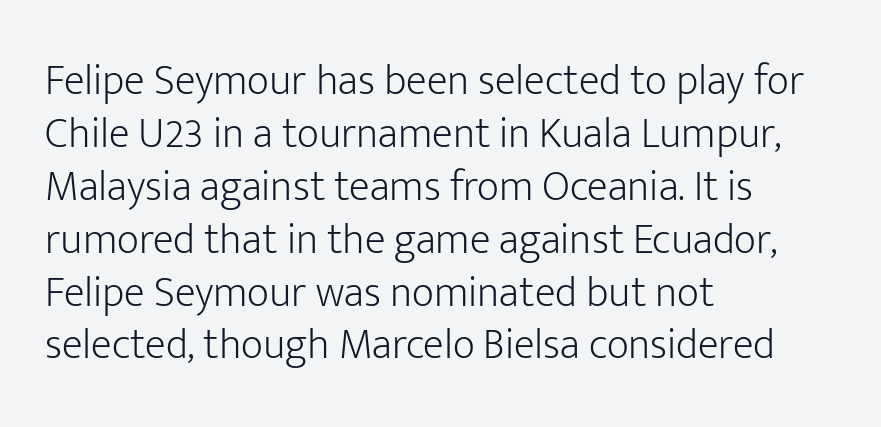
The image shows 43 px light sans-serif type, upright; set left-aligned, line spacing 1.23x, normal letter spacing, not underlined; low stroke contrast and a medium x-height.
